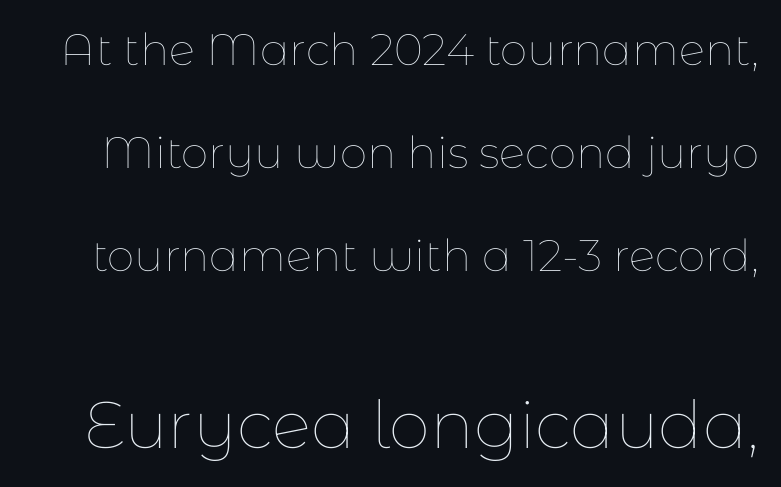
The image shows 66 px thin type, upright; set loose line spacing (2.34x), normal letter spacing, not underlined; the second (bottom) block is 1.5x larger; low stroke contrast and a medium x-height.
